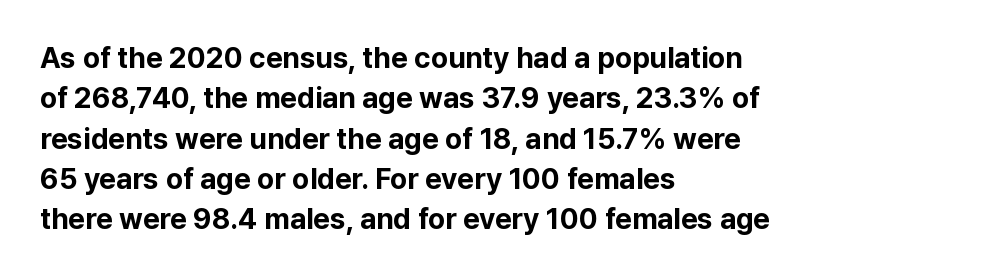
The image shows 29 px bold sans-serif type, upright; set left-aligned, normal line spacing (1.39x), normal letter spacing, not underlined; low stroke contrast and a medium x-height.
